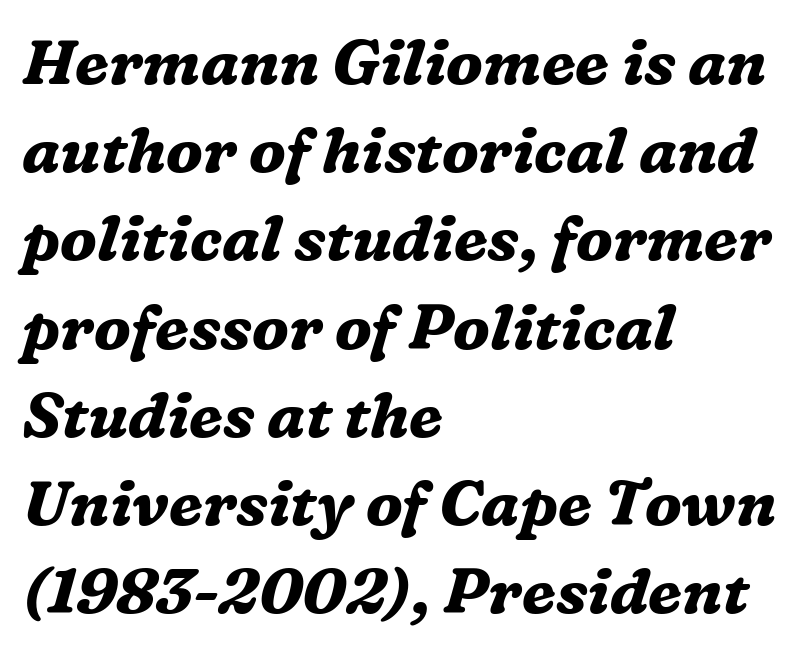
Q: Is the text bold? A: Yes.
Q: Is the text italic (slanted)? A: Yes, it leans right by about 16 degrees.
Q: Is the typeface a serif or a sans-serif typeface? A: Serif.
Q: Is the text underlined? A: No.
Q: How is the paragraph aligned? A: Left-aligned.
Q: Is the spacing between letters normal or unusually wide? A: Normal.
Q: Is the spacing between lines tight, normal or loose? A: Normal.
Q: Width (condensed, normal, or wide)? A: Normal.
Q: Stroke contrast? A: Medium.
Q: x-height? A: Medium.
Q: Monospaced? A: No.
